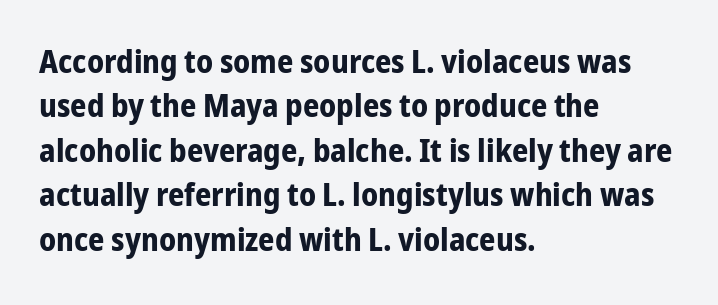
Is this a sans? Yes — the strokes have no serifs. A roman cut, with each character standing at attention. Students, this is bold: see how much ink each stroke carries. Short and long lines alike share a common starting point at left. Is this a fixed-width face? No — the glyphs have proportional, varying widths. No word sits above an underline.
